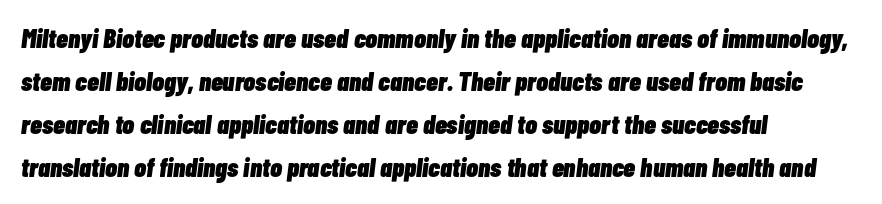
{"italic": "yes", "lean": "right", "slant_degrees": 7, "bold": "yes", "underline": "no", "align": "left", "line_spacing": "normal", "line_spacing_ratio": 1.59, "letter_spacing": "normal", "letter_spacing_em": 0.0, "glyph_px": 27}
